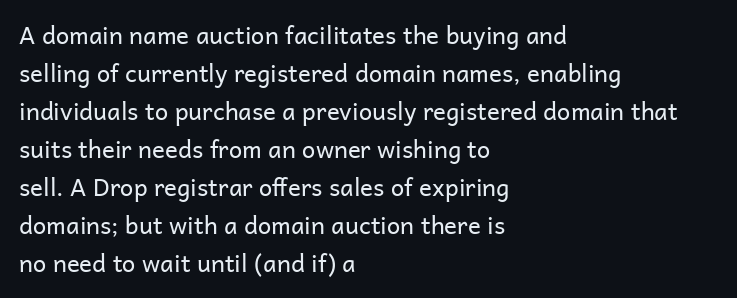
Q: Is the text bold? A: No.
Q: Is the text italic (slanted)? A: No, it is upright.
Q: Is the text underlined? A: No.
Q: How is the paragraph aligned? A: Left-aligned.
Q: Is the spacing between letters normal or unusually wide? A: Normal.
Q: Is the spacing between lines tight, normal or loose? A: Normal.
